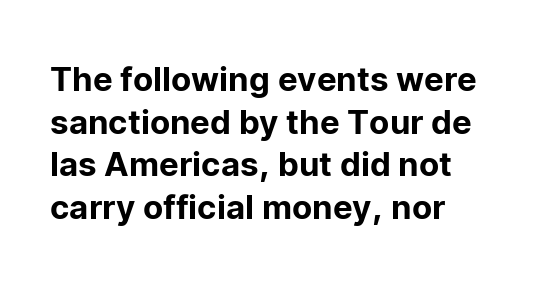
A typesetter would mark this as roman, not italic. Here the glyphs are tracked normally, forming tight word shapes. Each letter's strokes conclude bluntly, with no projecting serifs. The space between consecutive lines is moderate. A student would call this left alignment; a typographer would say flush left, rag right.
